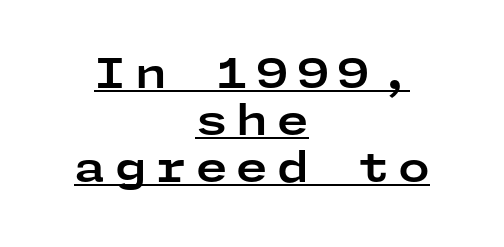
Q: Is the text bold? A: Yes.
Q: Is the text italic (slanted)? A: No, it is upright.
Q: Is the typeface a serif or a sans-serif typeface? A: Sans-serif.
Q: Is the text underlined? A: Yes.
Q: How is the paragraph aligned? A: Centered.
Q: Is the spacing between letters normal or unusually wide? A: Unusually wide.
Q: Is the spacing between lines tight, normal or loose? A: Tight.
Q: Width (condensed, normal, or wide)? A: Wide.
Q: Stroke contrast? A: Low.
Q: x-height? A: Medium.
